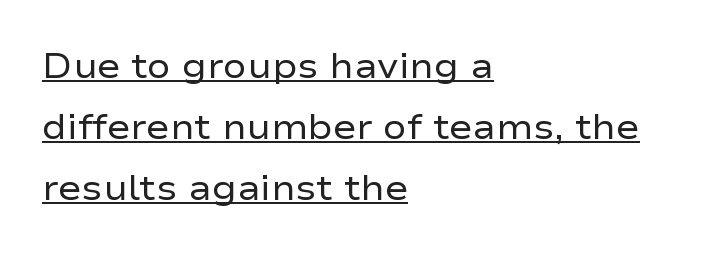
The image shows 35 px regular-weight, wide sans-serif type, upright; set left-aligned, line spacing 1.74x, normal letter spacing, underlined; low stroke contrast and a medium x-height.
